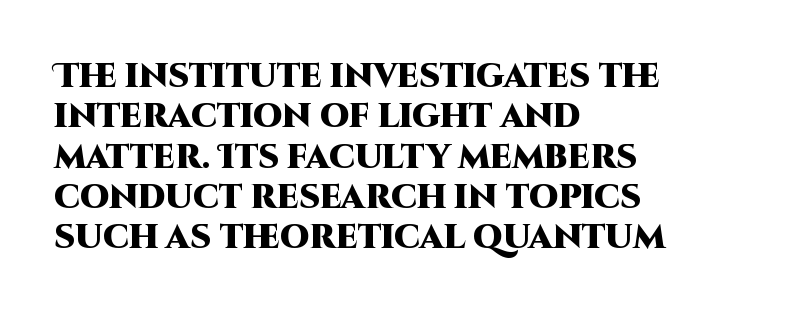
{"serif": "no", "italic": "no", "bold": "yes", "weight": "heavy", "width": "normal", "stroke_contrast": "high", "x_height": "large", "monospaced": "no", "underline": "no", "align": "left", "line_spacing_ratio": 1.22, "letter_spacing": "normal", "letter_spacing_em": 0.0, "glyph_px": 33}
